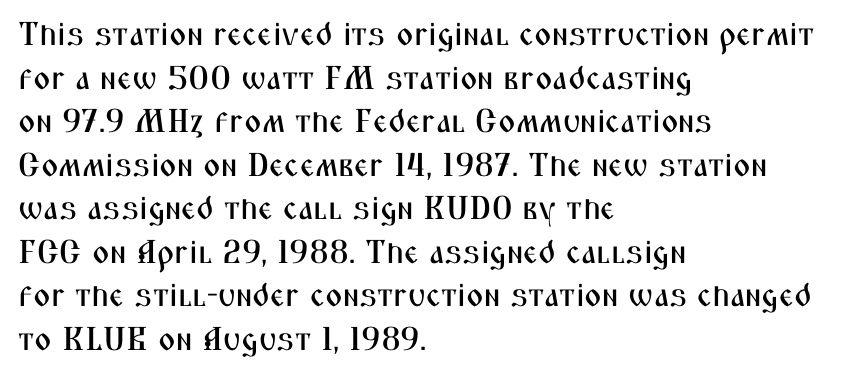
How are the letters spaced? Ordinarily, with no added tracking. The block of text has a typical density, with ordinary space between rows. The letters advance in unequal steps, a hallmark of proportional type. Line starts are locked; line ends wander. Characters remain perfectly vertical along every line. Has an underline been added? It has not.
